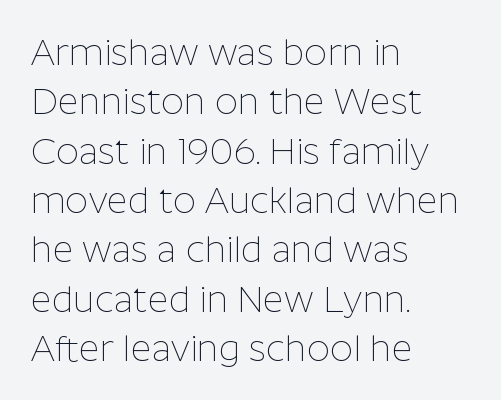
The image shows 36 px thin sans-serif type, upright; set left-aligned, normal line spacing (1.37x), normal letter spacing, not underlined; low stroke contrast and a medium x-height.
